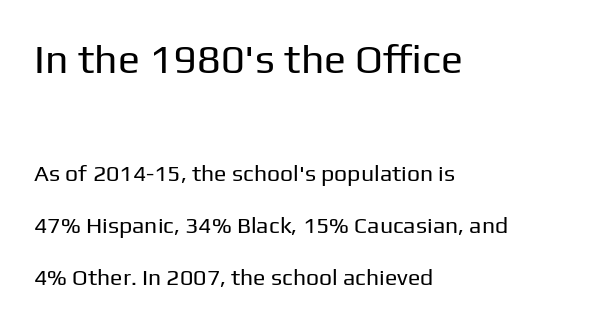
{"serif": "no", "italic": "no", "bold": "no", "weight": "regular", "width": "normal", "stroke_contrast": "low", "x_height": "medium", "monospaced": "no", "underline": "no", "align": "left", "line_spacing": "loose", "line_spacing_ratio": 2.25, "letter_spacing": "normal", "letter_spacing_em": 0.0, "larger_block": "first", "size_ratio": 1.78, "glyph_px": 41}
